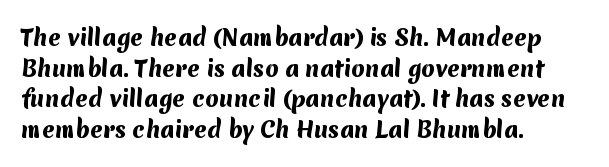
The image shows 22 px bold type; set left-aligned, normal line spacing (1.39x), normal letter spacing, not underlined.
